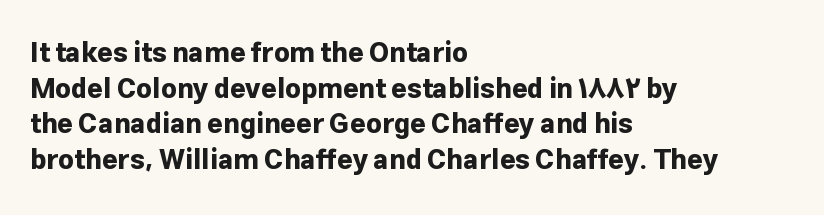
{"italic": "no", "bold": "yes", "underline": "no", "align": "left", "line_spacing": "normal", "line_spacing_ratio": 1.32, "letter_spacing": "normal", "letter_spacing_em": 0.0, "glyph_px": 27}
